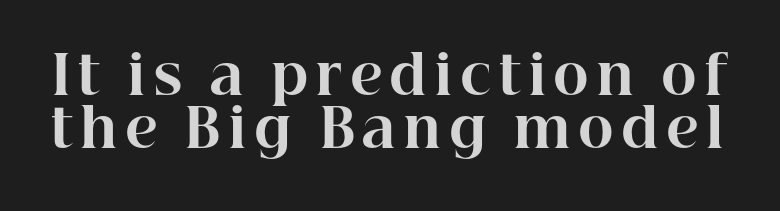
The image shows 54 px bold serif type, upright; set tight line spacing (0.99x), not underlined; high stroke contrast and a medium x-height.
